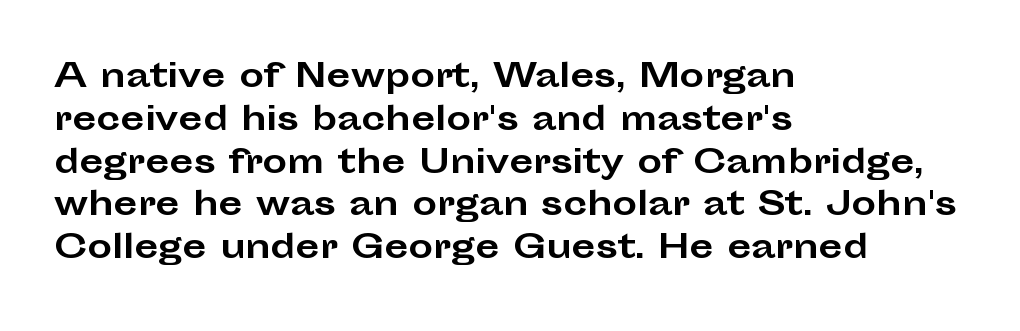
The image shows 31 px bold, wide sans-serif type, upright; set left-aligned, normal line spacing (1.38x), normal letter spacing, not underlined; low stroke contrast and a medium x-height.
